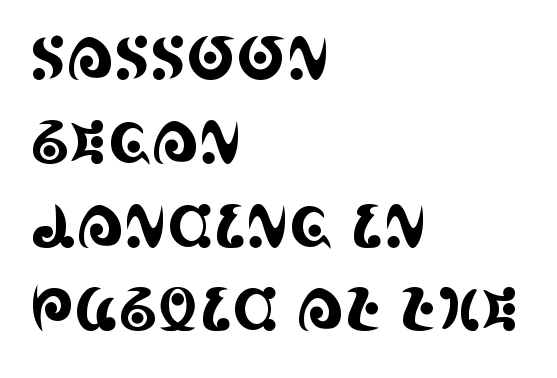
The image shows 59 px condensed serif type, upright; set left-aligned, normal line spacing (1.42x), normal letter spacing, not underlined; a large x-height.
